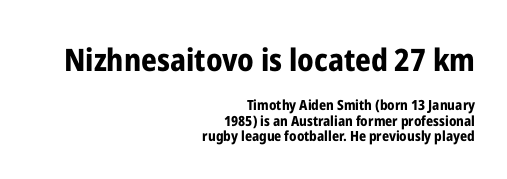
{"serif": "no", "italic": "no", "bold": "yes", "weight": "bold", "width": "condensed", "stroke_contrast": "low", "x_height": "medium", "monospaced": "no", "underline": "no", "align": "right", "line_spacing": "tight", "line_spacing_ratio": 1.13, "letter_spacing": "normal", "letter_spacing_em": 0.0, "larger_block": "first", "size_ratio": 2.21, "glyph_px": 31}
